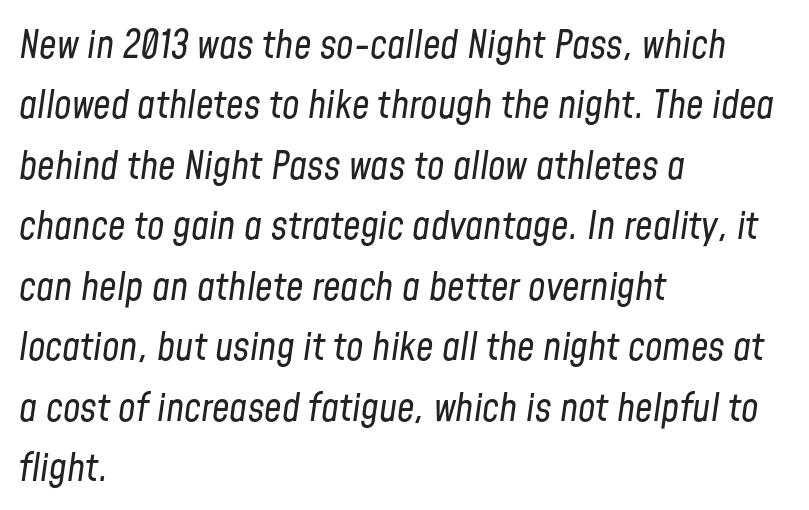
The image shows 39 px regular-weight, condensed type, italic (leaning right); set left-aligned, normal line spacing (1.55x), normal letter spacing, not underlined; low stroke contrast and a medium x-height.
